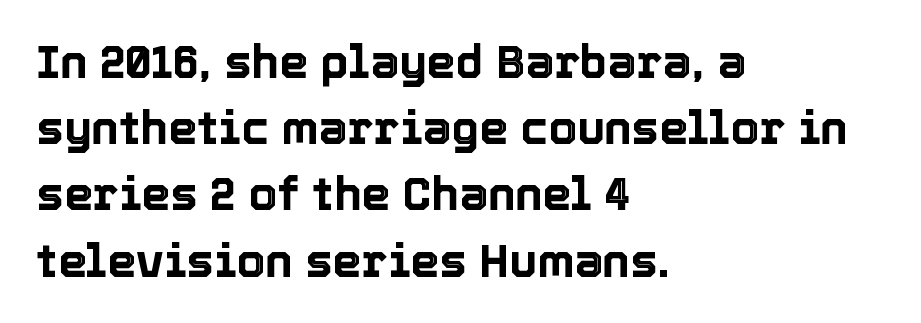
Compared with typical paragraphs, the rows here are spaced about the same. The horizontal fit of the characters is conventional and even. The passage shown is not underscored anywhere. Varying glyph widths throughout — classic text-font behaviour. A typesetter would mark this as roman, not italic.
